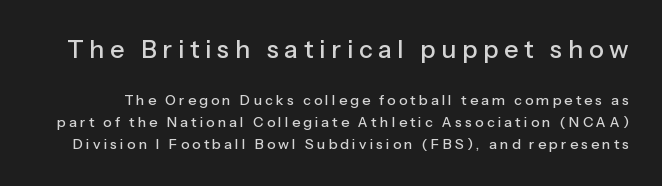
The image shows 25 px text type, upright; set normal line spacing (1.54x), unusually wide letter spacing (+0.23 em), not underlined; the first (top) block is 1.79x larger.
